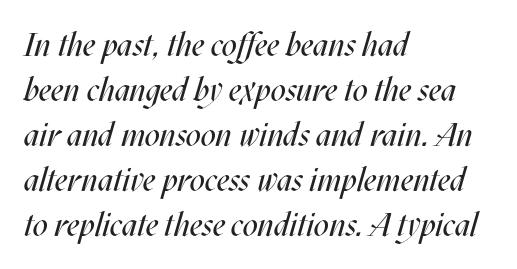
Looks like regular typesetting: each glyph gets only the width it needs. Ink coverage per letter is moderate at most. There's an unmistakable incline to the writing here. Leftover space on each line is placed entirely after the last word. Between one letter and the next there's only the usual sliver of space.
